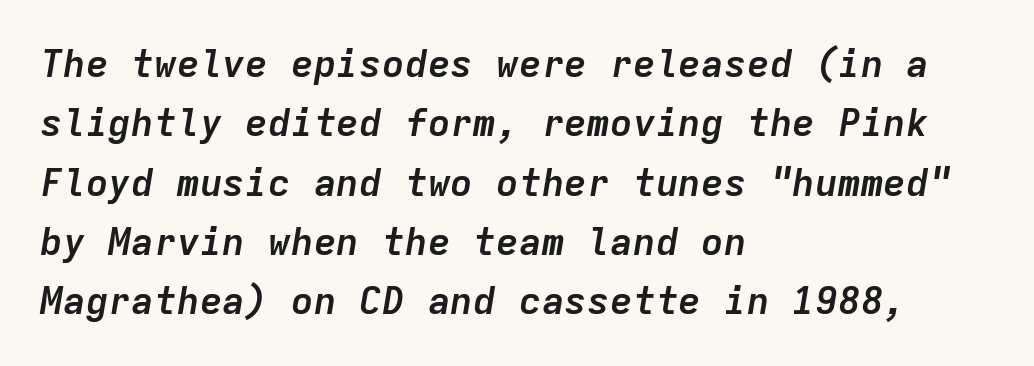
Anything drawn beneath the words? Only blank space. Rendered with sloped, italic letterforms. Set as a true bold cut, around the 700 mark. Characters follow at the spacing the type designer built in.
